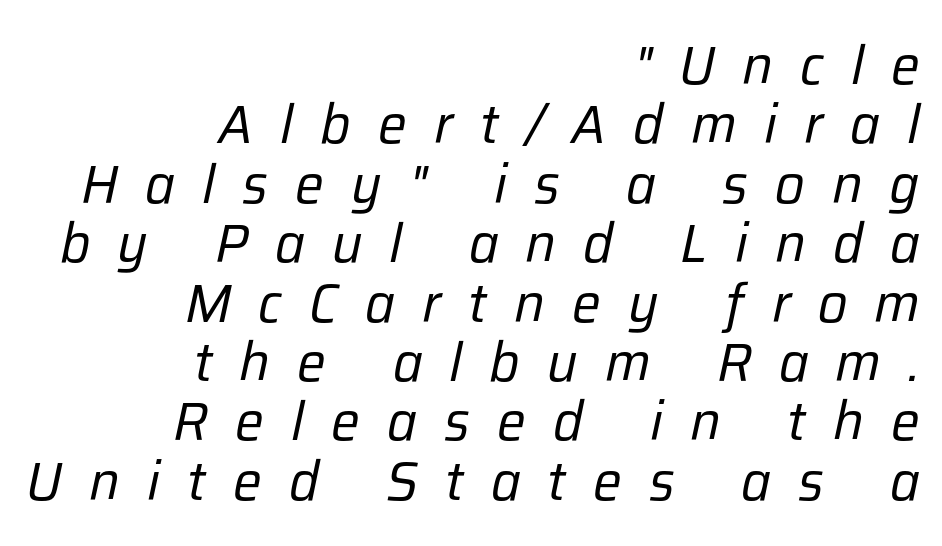
The image shows 54 px regular-weight type, italic (leaning right); set right-aligned, tight line spacing (1.1x), unusually wide letter spacing (+0.5 em), not underlined; low stroke contrast and a medium x-height.
